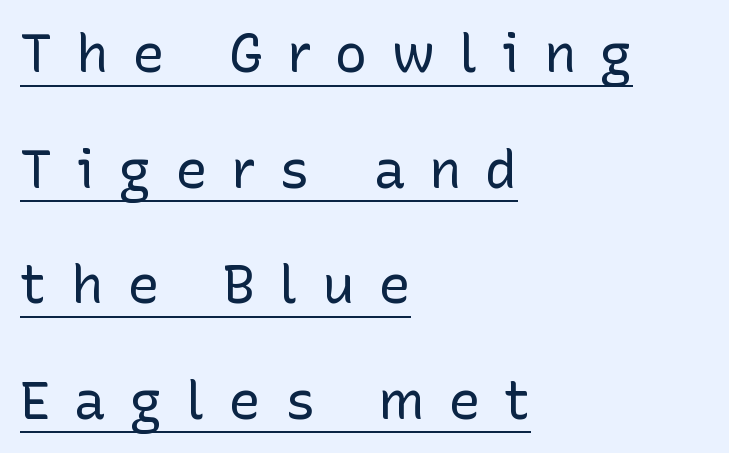
The image shows 54 px regular-weight sans-serif type, upright; set left-aligned, loose line spacing (2.14x), unusually wide letter spacing (+0.44 em), underlined; low stroke contrast and a medium x-height.
